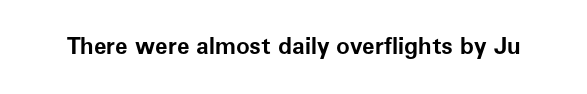
Notice how thick the strokes are: this is what a full bold looks like. In terms of letterspacing, this is plain default setting. The specimen omits any rule beneath the text block's lines. The lettering stays uniformly vertical, giving the passage a roman look.
